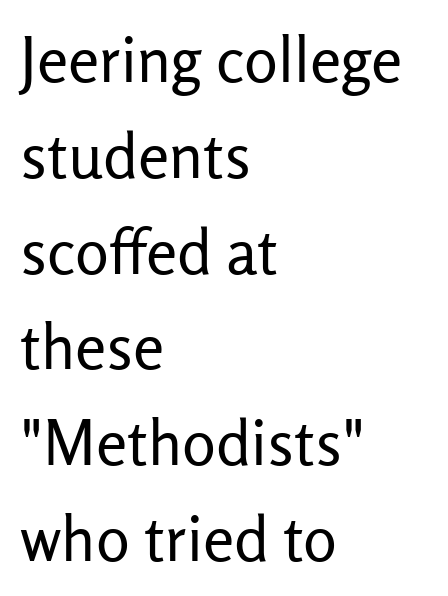
The words here are not underlined. The characters display no serif detailing; their extremities are plain. The letterforms sit shoulder to shoulder at normal distance. This sample has the flowing, uneven cadence of proportional lettering. The lettering holds an erect, upright posture throughout. The characters are drawn with everyday or finer stroke widths.
